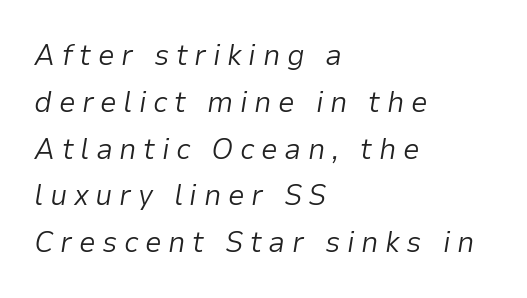
{"italic": "yes", "lean": "right", "slant_degrees": 9, "bold": "no", "weight": "light", "width": "normal", "stroke_contrast": "low", "x_height": "medium", "monospaced": "no", "underline": "no", "align": "left", "line_spacing": "normal", "line_spacing_ratio": 1.56, "letter_spacing": "wide", "letter_spacing_em": 0.22, "glyph_px": 30}
